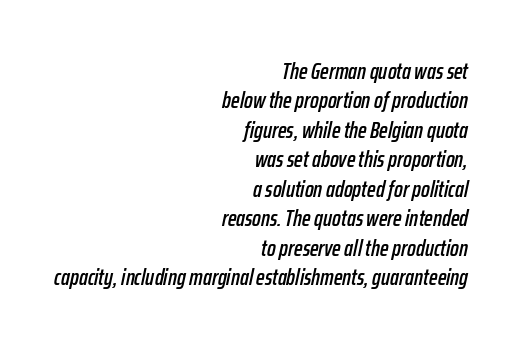
Q: Is the text italic (slanted)? A: Yes, it leans right by about 12 degrees.
Q: Is the text underlined? A: No.
Q: How is the paragraph aligned? A: Right-aligned.
Q: Is the spacing between letters normal or unusually wide? A: Normal.
Q: Is the spacing between lines tight, normal or loose? A: Normal.
